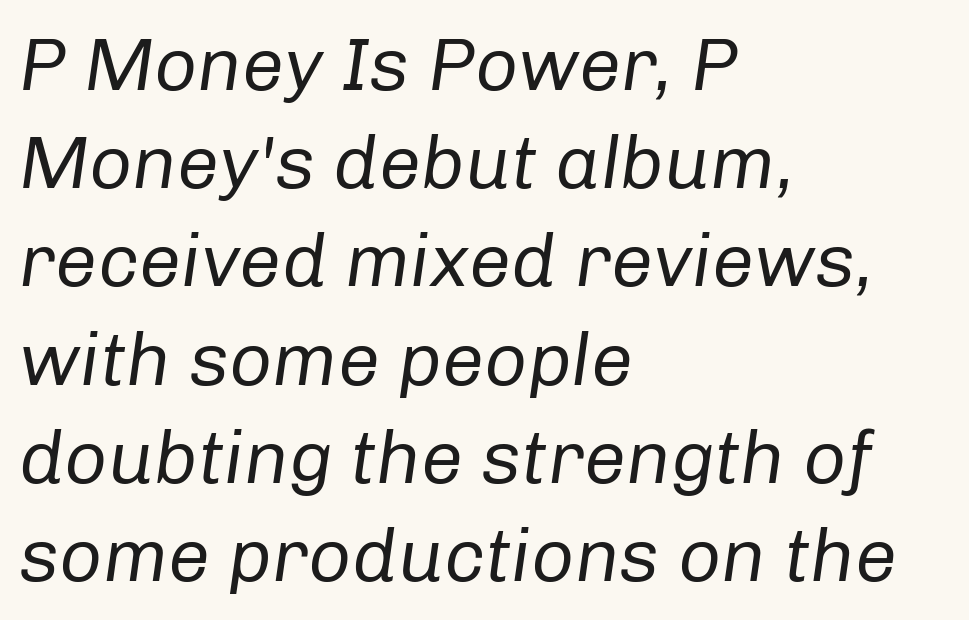
The image shows 75 px regular-weight type, italic (leaning right); set left-aligned, normal line spacing (1.31x), normal letter spacing, not underlined; low stroke contrast and a medium x-height.
